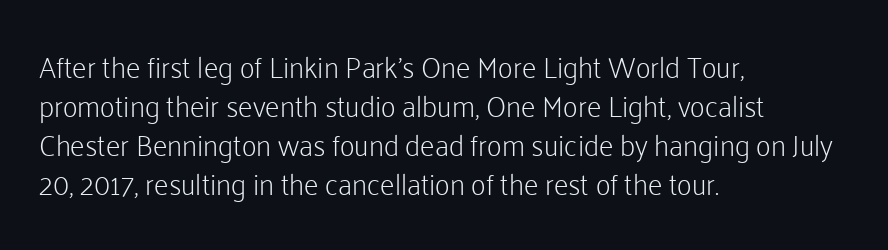
Q: Is the text bold? A: No.
Q: Is the text italic (slanted)? A: No, it is upright.
Q: Is the typeface a serif or a sans-serif typeface? A: Sans-serif.
Q: Is the text underlined? A: No.
Q: How is the paragraph aligned? A: Left-aligned.
Q: Is the spacing between letters normal or unusually wide? A: Normal.
Q: Is the spacing between lines tight, normal or loose? A: Normal.
Q: Width (condensed, normal, or wide)? A: Normal.
Q: Stroke contrast? A: Low.
Q: x-height? A: Medium.
Q: Monospaced? A: No.
